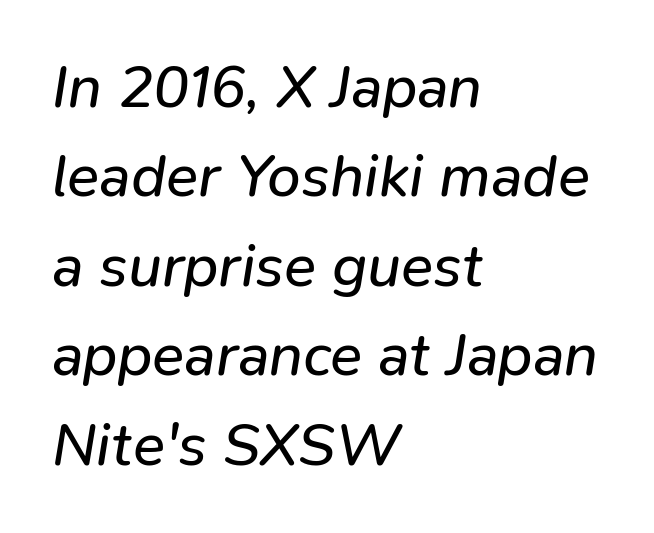
The string is rendered with underlining switched off. You could not count columns in this text — the font is proportionally spaced. Heaviness? Minimal to ordinary, like unemphasized prose. Tracking value appears to be zero — textbook default spacing.
